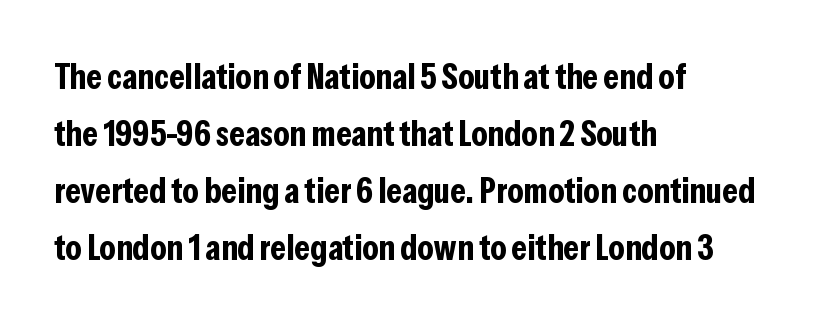
A typesetter would call this leading conventional body-copy spacing. Inter-character spacing is left at the font's built-in metrics. Strokes here are thick enough to call this a true bold. Posture: vertical. The glyphs in this specimen are sans serif.
